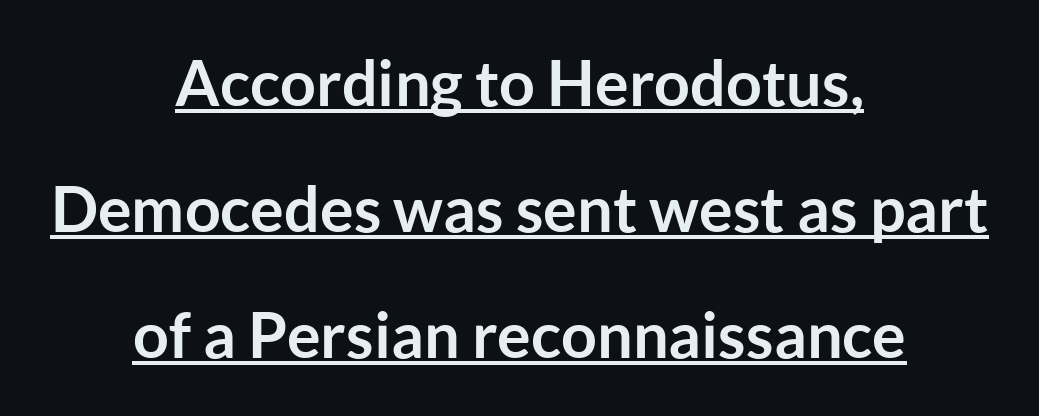
The letters carry no serifs — their stems end cleanly without finishing strokes. This sample carries an underscore along the baseline area. Words appear dense and cohesive because spacing is normal. The passage shown stacks its lines with a broad gap.
